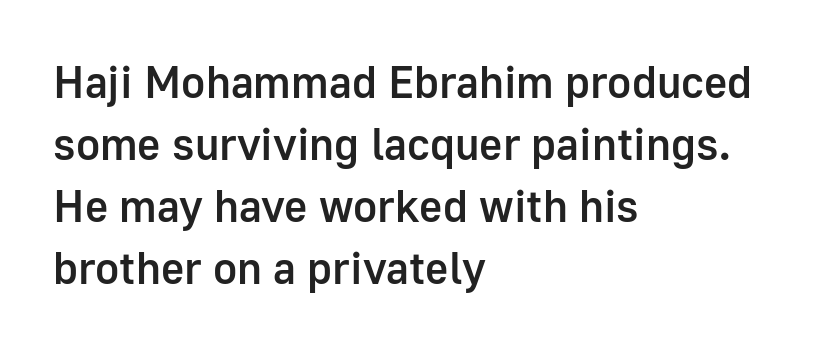
{"serif": "no", "italic": "no", "bold": "semi", "weight": "semibold", "width": "normal", "stroke_contrast": "low", "x_height": "medium", "monospaced": "no", "underline": "no", "align": "left", "line_spacing": "normal", "line_spacing_ratio": 1.38, "letter_spacing": "normal", "letter_spacing_em": 0.0, "glyph_px": 45}
